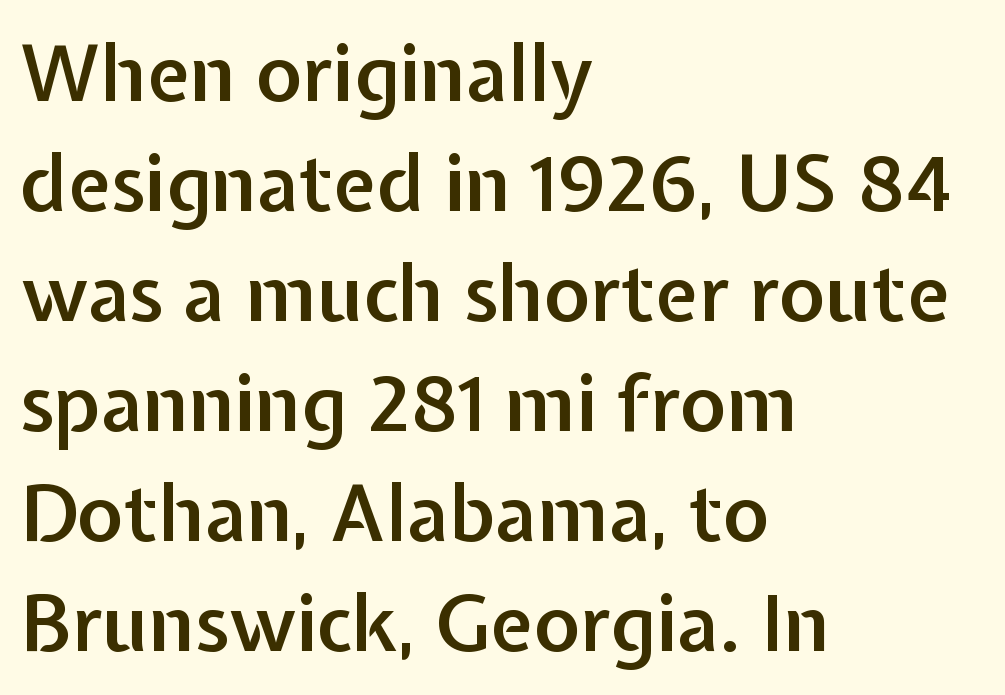
The image shows 78 px semibold sans-serif type, upright; set left-aligned, normal line spacing (1.41x), normal letter spacing, not underlined; low stroke contrast and a medium x-height.
